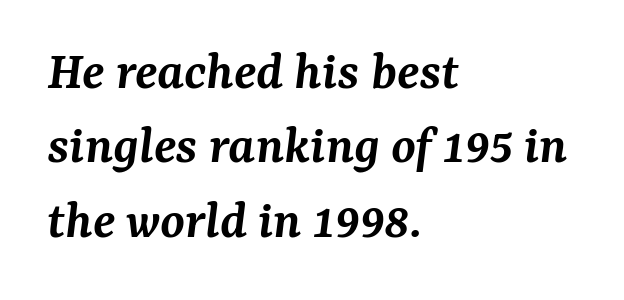
The type family on display is of the serif kind. The face used here is a semibold: visibly heavier than regular, lighter than bold. Each new line begins a customary step beneath the previous one. Horizontal alignment here is leftward, the default for most running prose. Spacing between characters is what you'd get straight out of the box. Quick note: italic.
